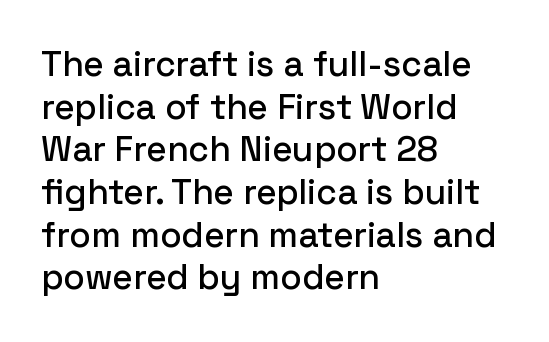
Q: Is the text italic (slanted)? A: No, it is upright.
Q: Is the typeface a serif or a sans-serif typeface? A: Sans-serif.
Q: Is the text underlined? A: No.
Q: How is the paragraph aligned? A: Left-aligned.
Q: Is the spacing between letters normal or unusually wide? A: Normal.
Q: Width (condensed, normal, or wide)? A: Normal.
Q: Stroke contrast? A: Low.
Q: x-height? A: Medium.
Q: Monospaced? A: No.
